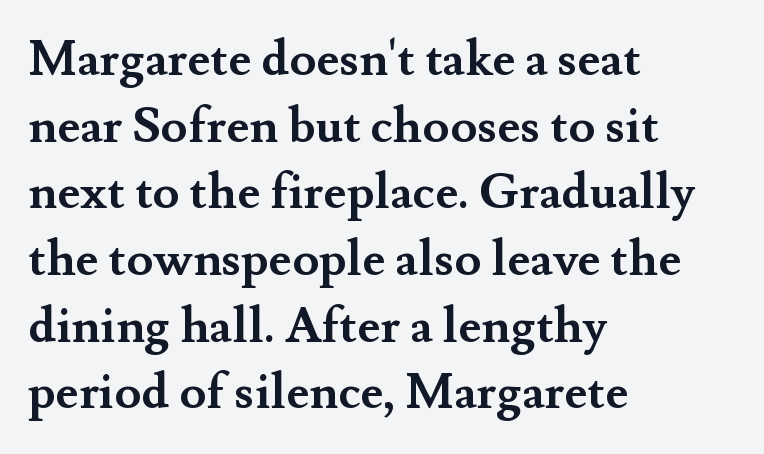
{"serif": "yes", "italic": "no", "bold": "yes", "weight": "semibold", "width": "normal", "stroke_contrast": "medium", "x_height": "small", "monospaced": "no", "underline": "no", "align": "left", "line_spacing": "normal", "line_spacing_ratio": 1.36, "letter_spacing": "normal", "letter_spacing_em": 0.0, "glyph_px": 49}
